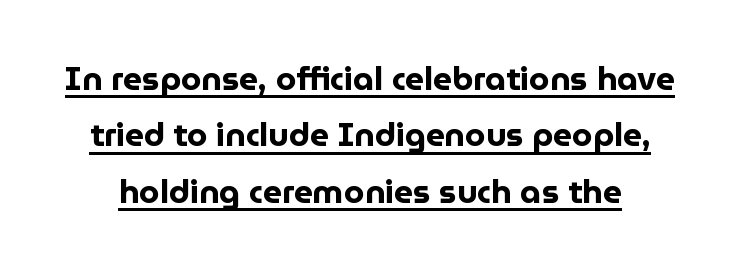
Q: Is the text bold? A: Yes.
Q: Is the text italic (slanted)? A: No, it is upright.
Q: Is the typeface a serif or a sans-serif typeface? A: Sans-serif.
Q: Is the text underlined? A: Yes.
Q: Is the spacing between letters normal or unusually wide? A: Normal.
Q: Width (condensed, normal, or wide)? A: Normal.
Q: Stroke contrast? A: Low.
Q: x-height? A: Medium.
Q: Monospaced? A: No.
